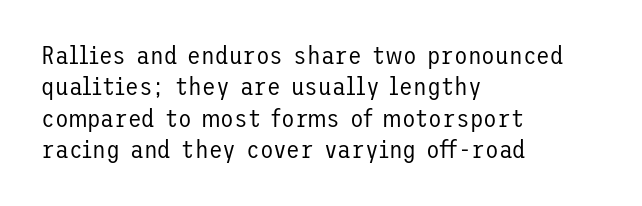
The image shows 25 px text type, upright; set left-aligned, normal line spacing (1.26x), normal letter spacing, not underlined.
